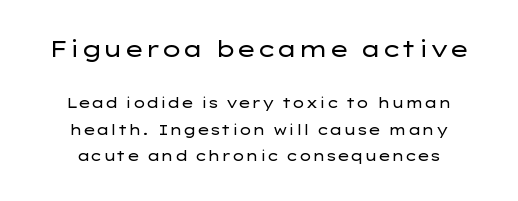
There is no visible air inserted between adjacent glyphs. The block sitting higher on the canvas is the one with enlarged characters. Italic? Not at all — the glyphs are vertical. Heaviness? Minimal to ordinary, like unemphasized prose.
